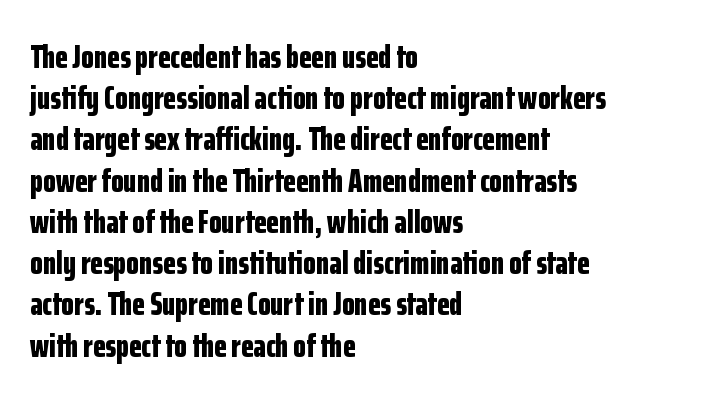
Q: Is the text bold? A: Yes.
Q: Is the text italic (slanted)? A: No, it is upright.
Q: Is the typeface a serif or a sans-serif typeface? A: Sans-serif.
Q: Is the text underlined? A: No.
Q: How is the paragraph aligned? A: Left-aligned.
Q: Is the spacing between letters normal or unusually wide? A: Normal.
Q: Is the spacing between lines tight, normal or loose? A: Normal.
Q: Width (condensed, normal, or wide)? A: Condensed.
Q: Stroke contrast? A: Low.
Q: x-height? A: Medium.
Q: Monospaced? A: No.
